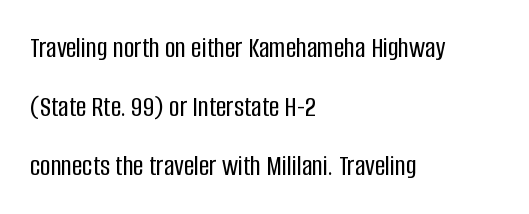
The image shows 29 px condensed sans-serif type, upright; set left-aligned, loose line spacing (2.03x), normal letter spacing, not underlined; low stroke contrast and a large x-height.
